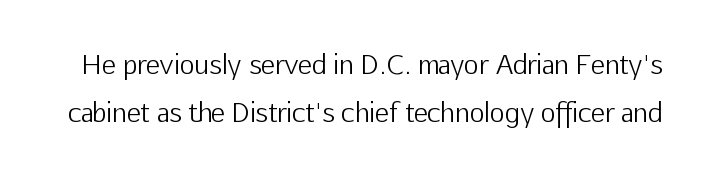
Q: Is the text bold? A: No.
Q: Is the text italic (slanted)? A: No, it is upright.
Q: Is the text underlined? A: No.
Q: Is the spacing between letters normal or unusually wide? A: Normal.
